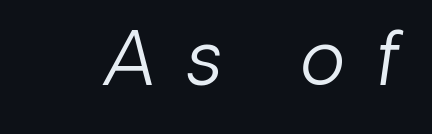
{"italic": "yes", "lean": "right", "slant_degrees": 8, "bold": "no", "weight": "light", "width": "normal", "stroke_contrast": "low", "x_height": "medium", "monospaced": "no", "underline": "no", "letter_spacing": "wide", "letter_spacing_em": 0.42, "glyph_px": 73}
